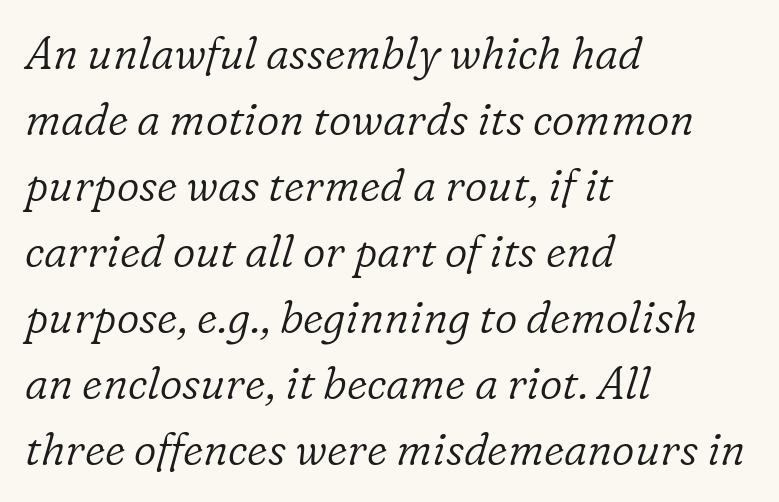
{"serif": "yes", "italic": "yes", "lean": "right", "slant_degrees": 16, "bold": "no", "weight": "light", "width": "normal", "stroke_contrast": "low", "x_height": "medium", "monospaced": "no", "underline": "no", "align": "left", "line_spacing": "normal", "line_spacing_ratio": 1.5, "letter_spacing": "normal", "letter_spacing_em": 0.0, "glyph_px": 44}
